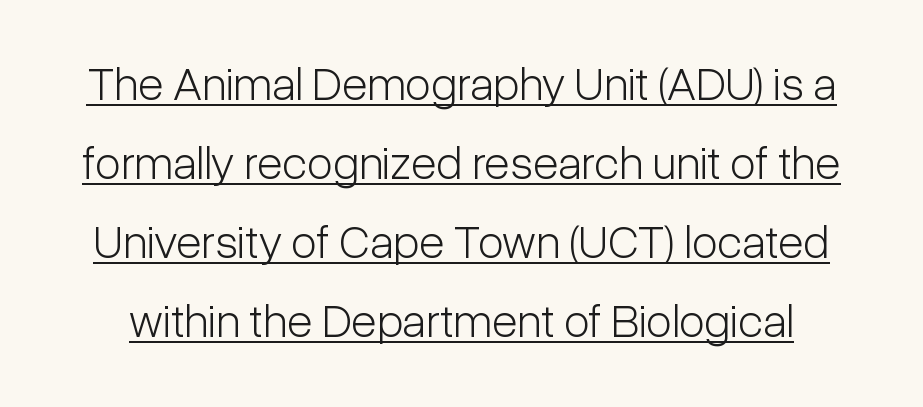
The image shows 47 px light, condensed sans-serif type, upright; set normal line spacing (1.68x), normal letter spacing, underlined; low stroke contrast and a medium x-height.
